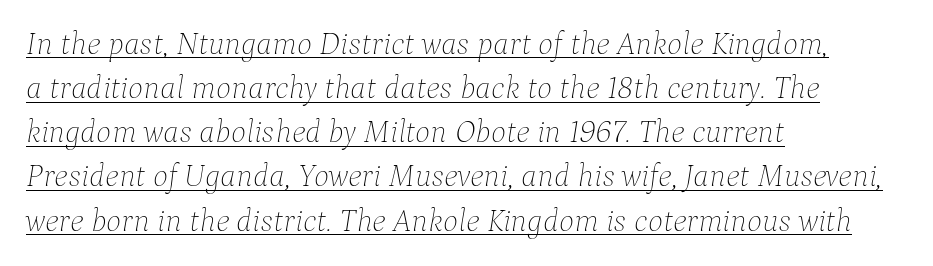
What stands out about the letter spacing? Nothing — it is the standard amount. The typography opts for an oblique posture over an upright one. Each stroke keeps to a modest, everyday thickness or less. The face used here is proportionally spaced, like ordinary book or web type. Reading down the column, the eye jumps a familiar distance to each next line. All the whitespace from short lines collects on the right.
